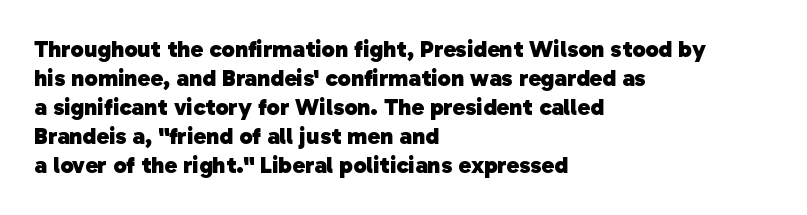
A student would call this left alignment; a typographer would say flush left, rag right. A typesetter would call this zero additional tracking. The zone under the glyphs is completely vacant. Pretty heavy lettering here — definitely bold.
